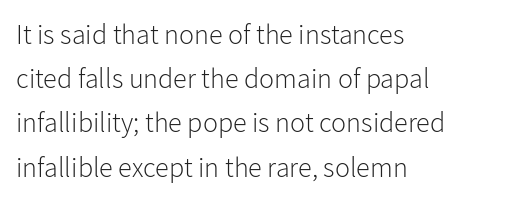
{"serif": "no", "italic": "no", "bold": "no", "weight": "light", "width": "normal", "stroke_contrast": "low", "x_height": "medium", "monospaced": "no", "underline": "no", "align": "left", "line_spacing": "normal", "line_spacing_ratio": 1.58, "letter_spacing": "normal", "letter_spacing_em": 0.0, "glyph_px": 28}
